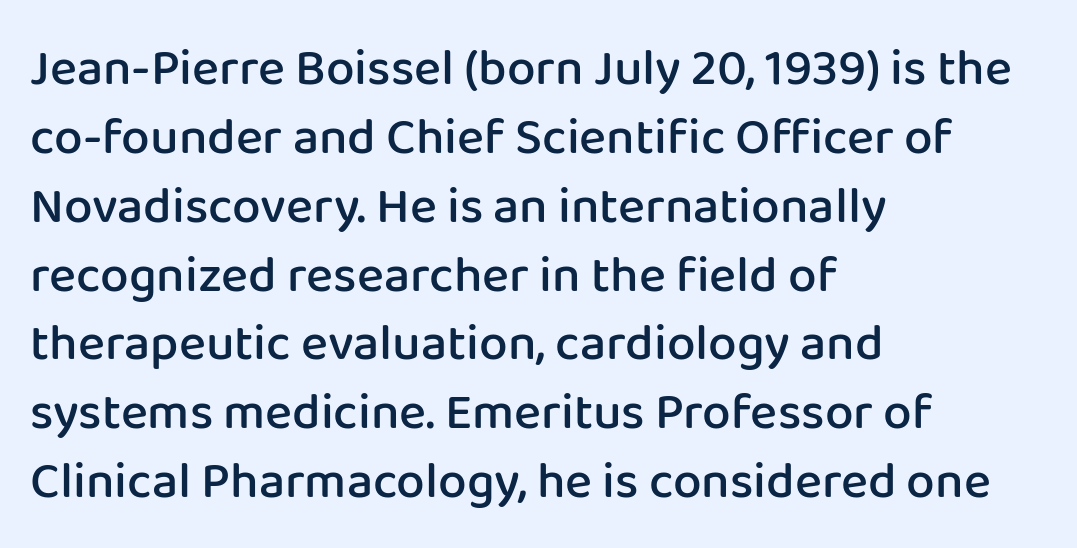
Normally led — the rows are evenly, conventionally spaced. Bare-footed words on every line. The line texture is even and compact thanks to regular tracking. One-word summary of the alignment: left.
